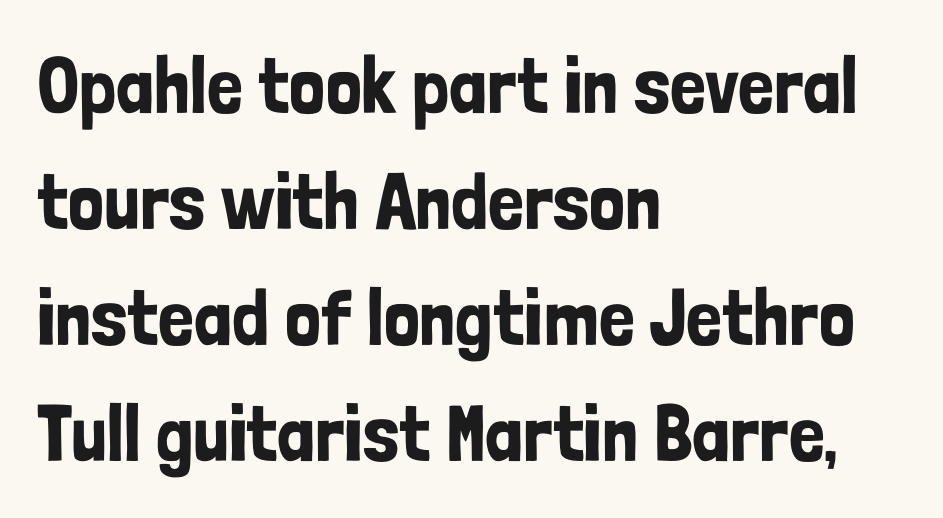
The face used here is a sans, in the tradition of grotesques and geometrics. The horizontal fit of the characters is conventional and even. Looks like regular typesetting: each glyph gets only the width it needs. Reading down the block, your eye returns to a fixed left position each line.
